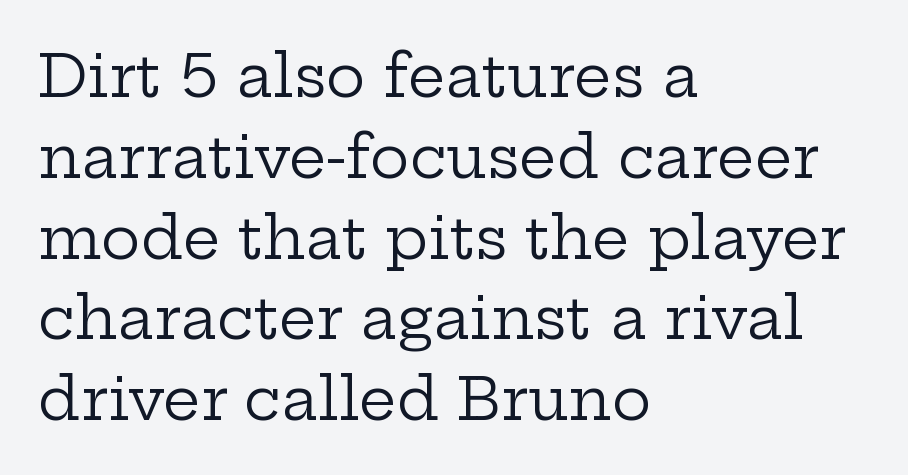
{"serif": "yes", "italic": "no", "bold": "no", "weight": "regular", "width": "wide", "stroke_contrast": "low", "x_height": "medium", "monospaced": "no", "underline": "no", "align": "left", "line_spacing": "normal", "line_spacing_ratio": 1.37, "letter_spacing": "normal", "letter_spacing_em": 0.0, "glyph_px": 59}
